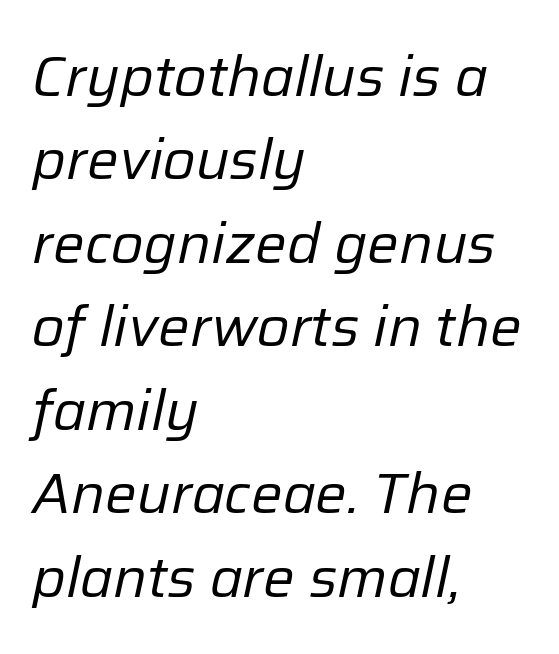
Character widths vary here, with narrow letters taking less room than wide ones. Glance below the letters and you will spot only blank space. The rag falls on the right side of this text block. The letters are slanted; this is an italic face. Students, observe: this is what conventionally led text looks like. The characters are drawn with everyday or finer stroke widths.
